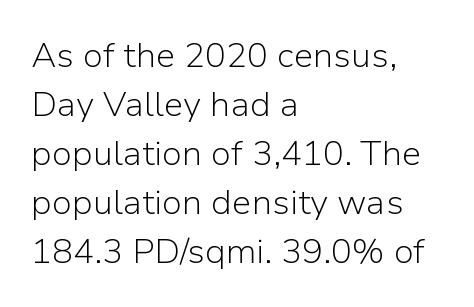
Plain, unruled lines of type. Weight class: somewhere from thin through regular. A typesetter would call this leading conventional body-copy spacing. The rendering shows plain stroke endings on the letterforms — a sans-serif design.
